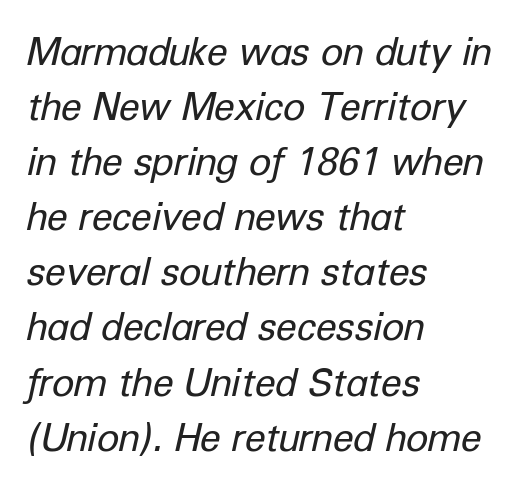
Yep, that's italic — everything's leaning. Underline: absent. Tracking value appears to be zero — textbook default spacing. All the whitespace from short lines collects on the right. You could not count columns in this text — the font is proportionally spaced.
